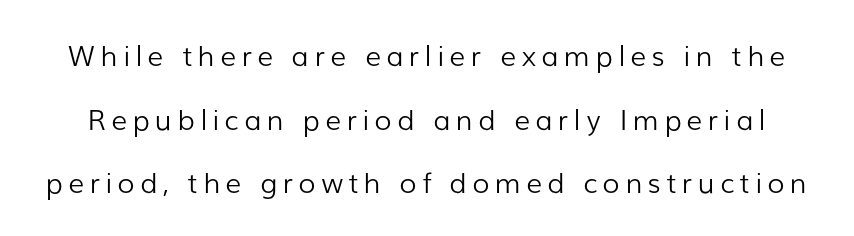
The face looks like a standard text weight, possibly lighter. Proportional: the letters do not fall into vertical columns. A typesetter would call this leading open, well beyond the default. Grotesque or geometric, the face here clearly has no serifs. Underline: absent. Ordinary non-slanted type is in use.
